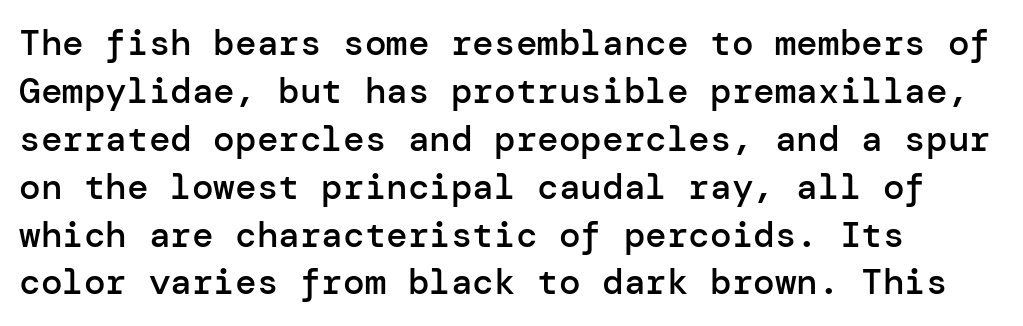
{"serif": "no", "italic": "no", "bold": "semi", "weight": "semibold", "width": "normal", "stroke_contrast": "low", "x_height": "medium", "underline": "no", "align": "left", "line_spacing": "normal", "line_spacing_ratio": 1.33, "letter_spacing": "normal", "letter_spacing_em": 0.0, "glyph_px": 36}
